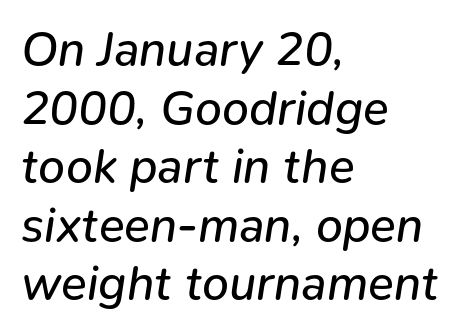
The image shows 48 px regular-weight type, italic (leaning right); set left-aligned, line spacing 1.22x, normal letter spacing, not underlined; low stroke contrast and a medium x-height.
